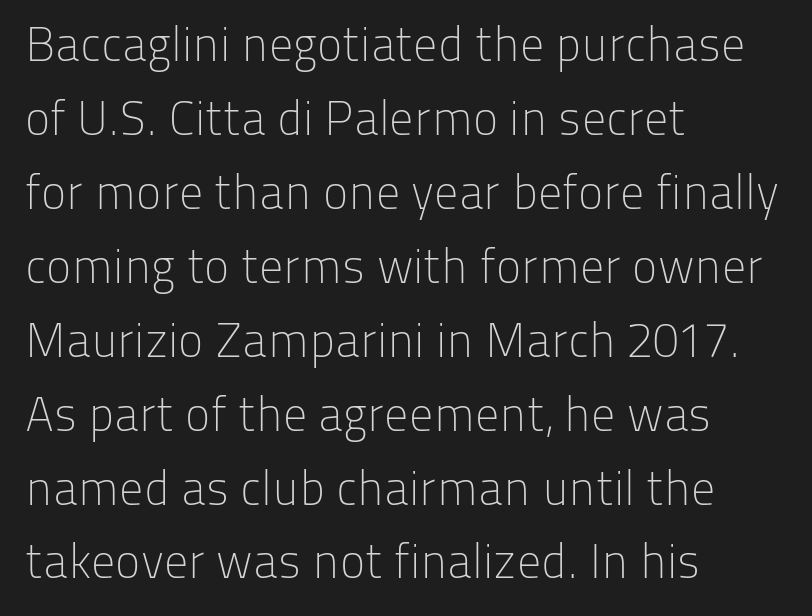
The image shows 48 px light sans-serif type, upright; set left-aligned, normal line spacing (1.54x), normal letter spacing, not underlined; low stroke contrast and a medium x-height.
